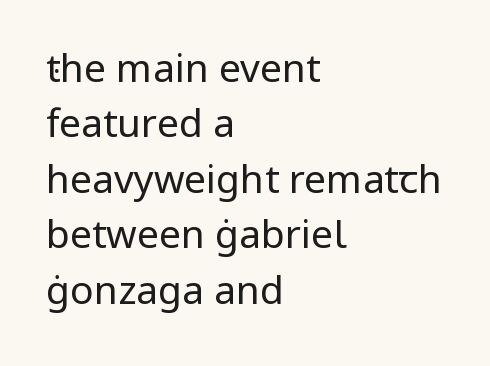
Whoever set this chose a conventional vertical rhythm. Note the varied advance widths — an 'i' is clearly narrower than an 'm'. Does the lettering tilt? It doesn't — this is upright. The face looks like a standard text weight, possibly lighter. The space beneath each line is pristine and unruled. The text was rendered using a sans face with plain stroke endings.
